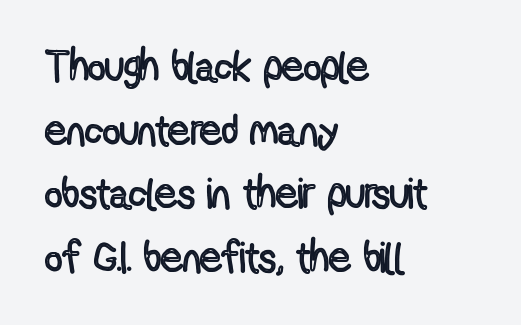
Q: Is the text italic (slanted)? A: No, it is upright.
Q: Is the text underlined? A: No.
Q: How is the paragraph aligned? A: Left-aligned.
Q: Is the spacing between letters normal or unusually wide? A: Normal.
Q: Is the spacing between lines tight, normal or loose? A: Normal.
Q: Width (condensed, normal, or wide)? A: Condensed.
Q: x-height? A: Medium.
Q: Monospaced? A: No.
